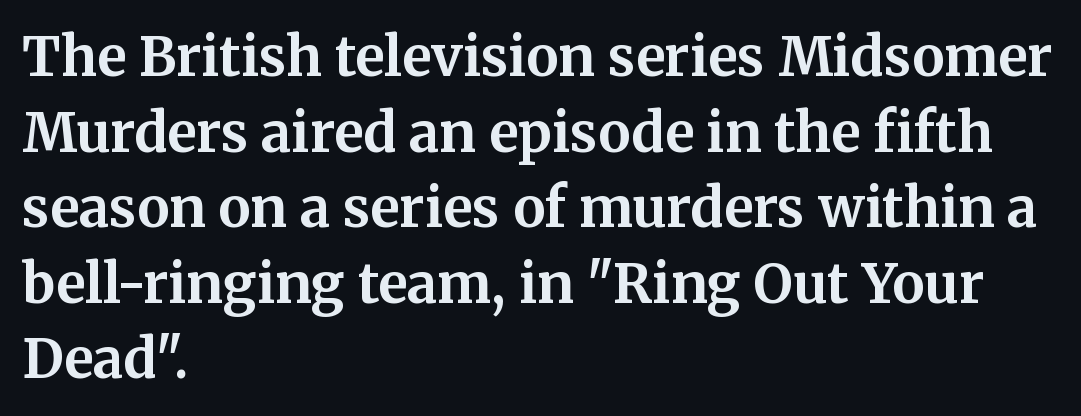
Unlike a clean sans, this face finishes its strokes with serifs. Interline gaps are of average width in this sample. A classic flush-left, rag-right setting is used for this passage. Spacing between characters is what you'd get straight out of the box. Proportional: the letters do not fall into vertical columns. Rule under the text: the space is simply empty.
